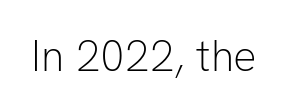
The image shows 44 px light sans-serif type, upright; set normal letter spacing, not underlined; low stroke contrast and a medium x-height.
